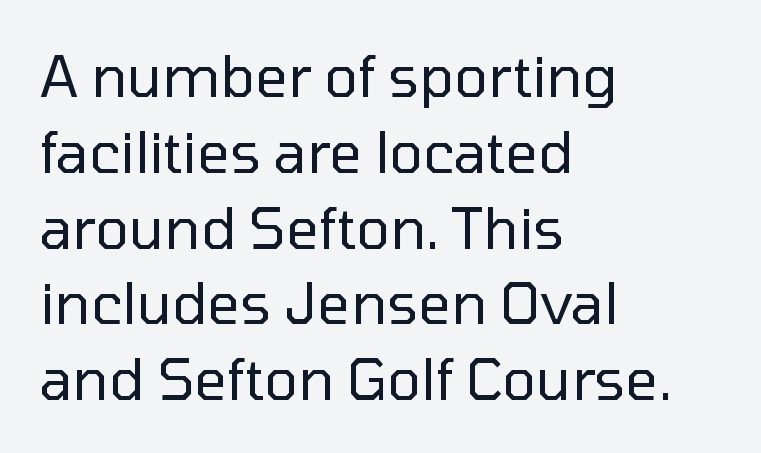
{"serif": "no", "italic": "no", "bold": "no", "weight": "regular", "width": "normal", "stroke_contrast": "low", "x_height": "medium", "monospaced": "no", "underline": "no", "align": "left", "line_spacing": "normal", "line_spacing_ratio": 1.33, "letter_spacing": "normal", "letter_spacing_em": 0.0, "glyph_px": 57}
